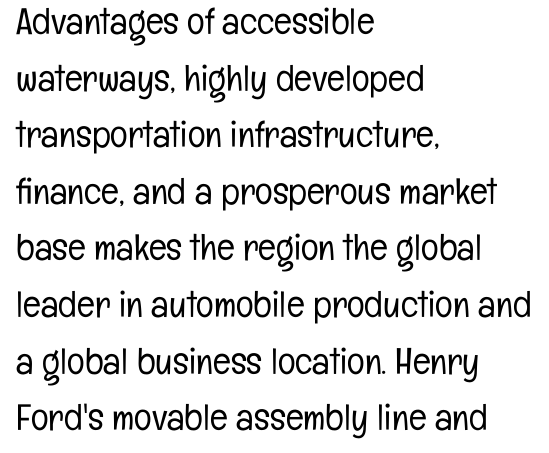
{"serif": "no", "italic": "no", "bold": "no", "weight": "light", "width": "condensed", "stroke_contrast": "low", "x_height": "medium", "monospaced": "no", "underline": "no", "align": "left", "line_spacing": "normal", "line_spacing_ratio": 1.53, "letter_spacing": "normal", "letter_spacing_em": 0.0, "glyph_px": 37}
